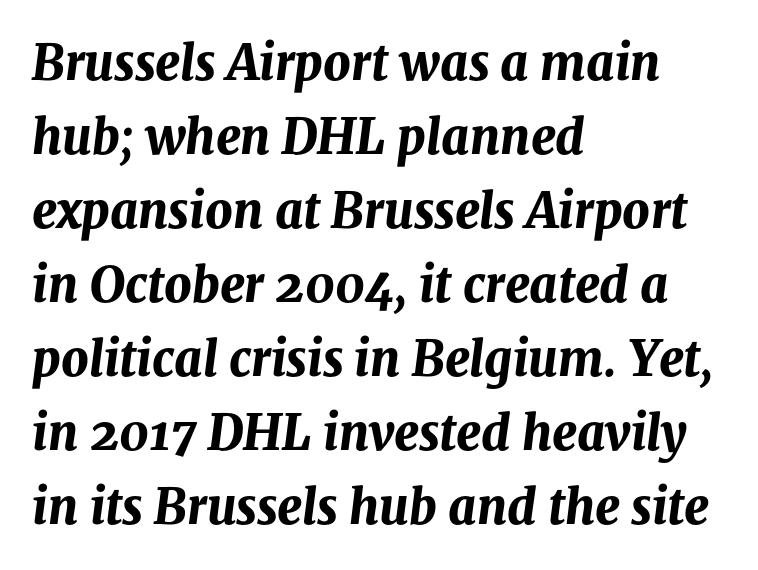
The image shows 48 px bold type, italic (leaning right); set left-aligned, normal line spacing (1.54x), normal letter spacing, not underlined; medium stroke contrast and a medium x-height.
